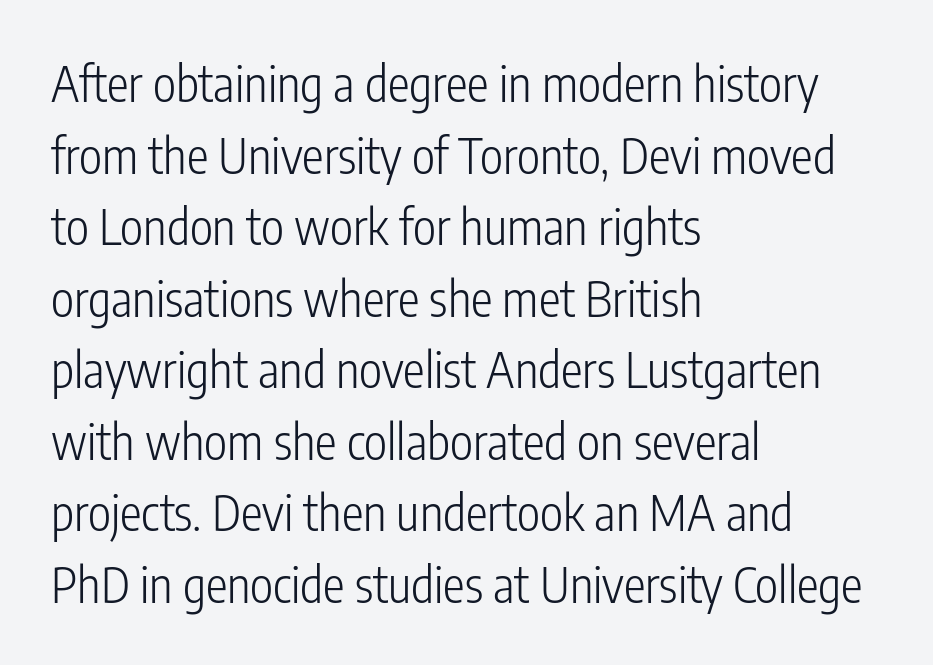
Q: Is the text bold? A: No.
Q: Is the text italic (slanted)? A: No, it is upright.
Q: Is the typeface a serif or a sans-serif typeface? A: Sans-serif.
Q: Is the text underlined? A: No.
Q: How is the paragraph aligned? A: Left-aligned.
Q: Is the spacing between letters normal or unusually wide? A: Normal.
Q: Is the spacing between lines tight, normal or loose? A: Normal.
Q: Width (condensed, normal, or wide)? A: Condensed.
Q: Stroke contrast? A: Low.
Q: x-height? A: Medium.
Q: Monospaced? A: No.
